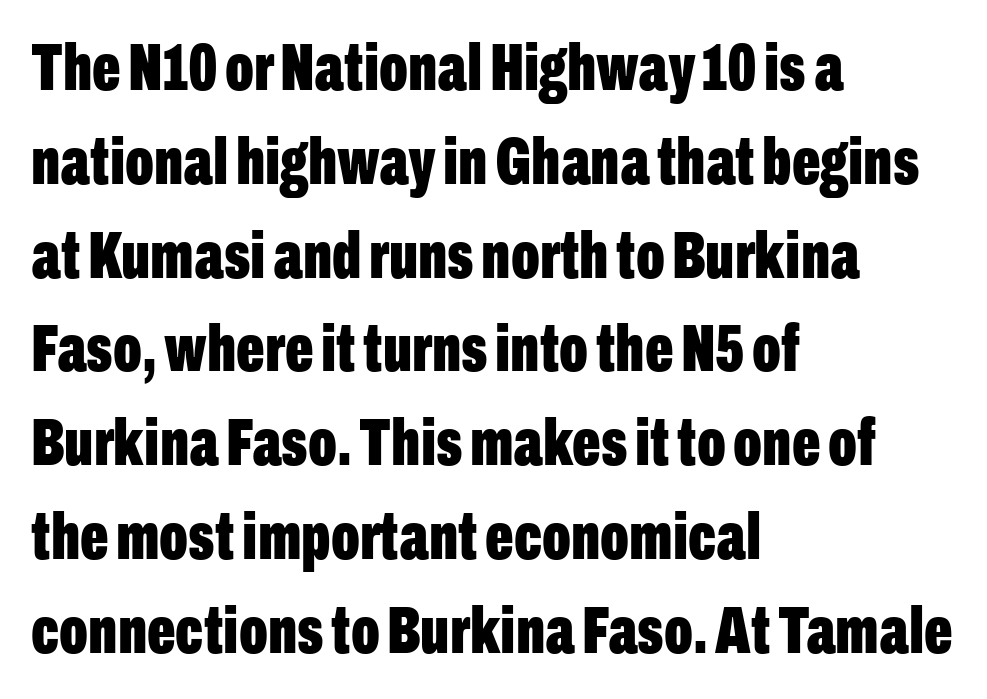
Q: Is the text bold? A: Yes.
Q: Is the text italic (slanted)? A: No, it is upright.
Q: Is the typeface a serif or a sans-serif typeface? A: Sans-serif.
Q: Is the text underlined? A: No.
Q: How is the paragraph aligned? A: Left-aligned.
Q: Is the spacing between letters normal or unusually wide? A: Normal.
Q: Is the spacing between lines tight, normal or loose? A: Normal.
Q: Width (condensed, normal, or wide)? A: Condensed.
Q: Stroke contrast? A: Low.
Q: x-height? A: Medium.
Q: Monospaced? A: No.
